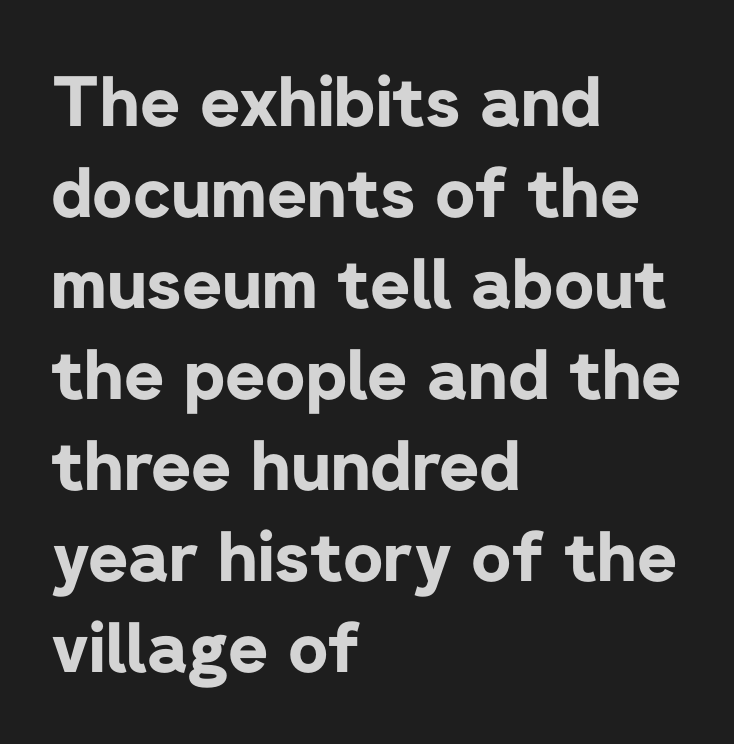
Q: Is the text bold? A: Yes.
Q: Is the text italic (slanted)? A: No, it is upright.
Q: Is the typeface a serif or a sans-serif typeface? A: Sans-serif.
Q: Is the text underlined? A: No.
Q: How is the paragraph aligned? A: Left-aligned.
Q: Is the spacing between letters normal or unusually wide? A: Normal.
Q: Is the spacing between lines tight, normal or loose? A: Normal.
Q: Width (condensed, normal, or wide)? A: Normal.
Q: Stroke contrast? A: Low.
Q: x-height? A: Medium.
Q: Monospaced? A: No.
